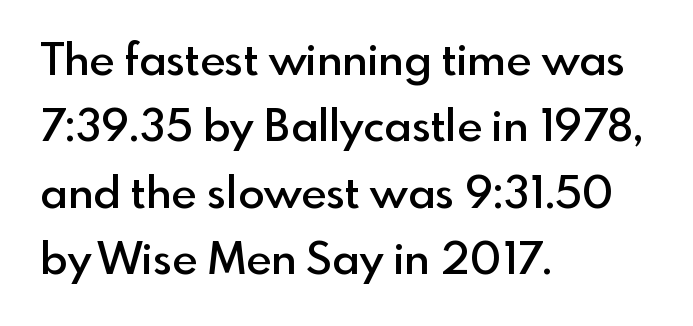
The image shows 44 px semibold sans-serif type, upright; set left-aligned, normal line spacing (1.51x), normal letter spacing, not underlined; a small x-height.
